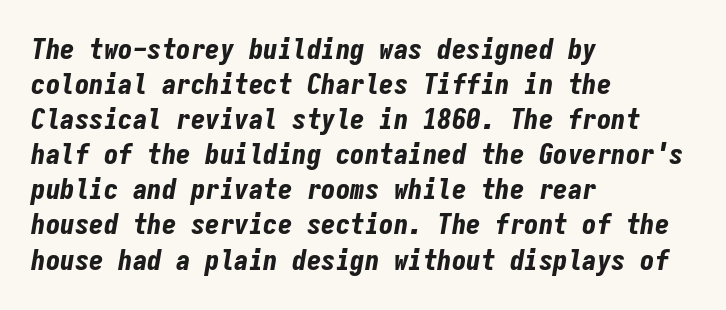
Is this a fixed-width face? Yes — each glyph sits in an identical cell. Line beginnings align vertically; line endings do not. Rendered with sloped, italic letterforms. A dark, heavy texture on the line: the type is bold. Nothing unusual about the tracking: characters are spaced as the font intends. The foot of each line stays bare and open.
